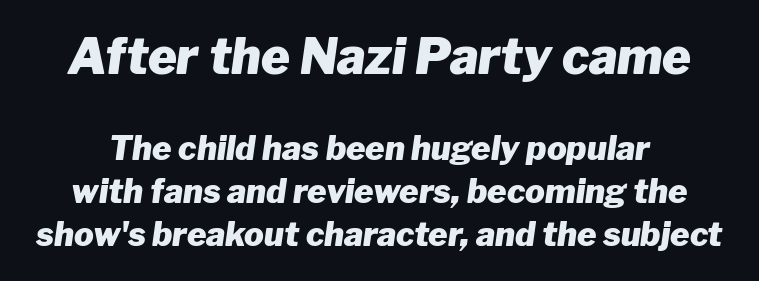
The image shows 49 px heavy type, italic (leaning right); set normal line spacing (1.29x), normal letter spacing, not underlined; the first (top) block is 1.48x larger; low stroke contrast and a medium x-height.
